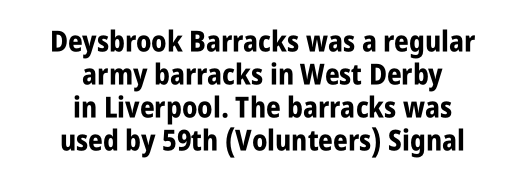
The image shows 29 px bold, condensed sans-serif type, upright; set centered, tight line spacing (1.14x), normal letter spacing, not underlined; low stroke contrast and a large x-height.
